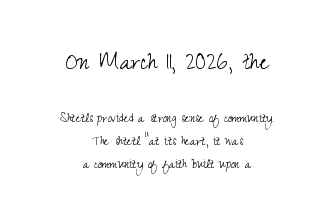
The font sits on the lighter half of the weight spectrum, regular included. A student would call this center alignment; a typographer would say set centered. The space beneath each line is pristine and unruled. The emphasis by scale lands on block number one, above. What's the leading like? Ordinary, nothing unusual.
